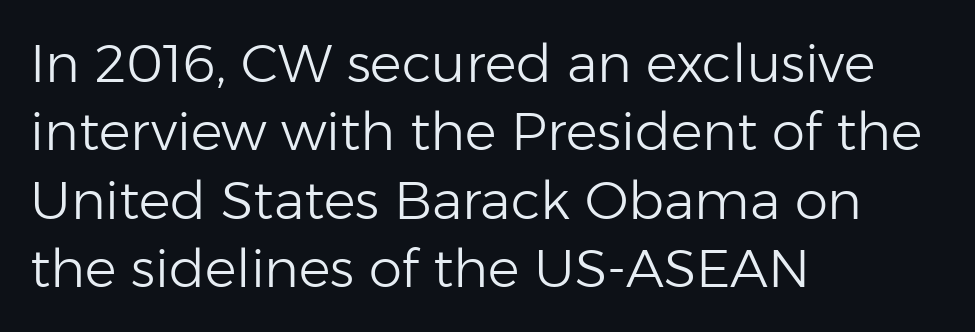
The image shows 53 px light sans-serif type, upright; set left-aligned, normal line spacing (1.29x), normal letter spacing, not underlined; low stroke contrast and a medium x-height.
